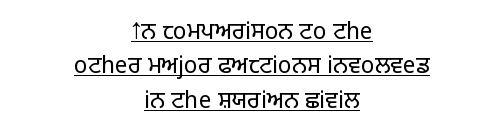
The image shows 23 px text type, upright; set centered, normal line spacing (1.49x), normal letter spacing, underlined.
